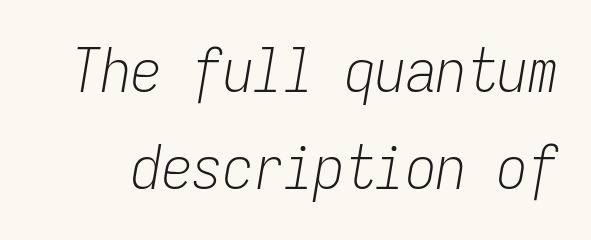
Q: Is the text bold? A: No.
Q: Is the text italic (slanted)? A: Yes, it leans right by about 9 degrees.
Q: Is the text underlined? A: No.
Q: Is the spacing between letters normal or unusually wide? A: Normal.
Q: Is the spacing between lines tight, normal or loose? A: Normal.
Q: Width (condensed, normal, or wide)? A: Condensed.
Q: Stroke contrast? A: Low.
Q: x-height? A: Medium.
Q: Monospaced? A: Yes.
